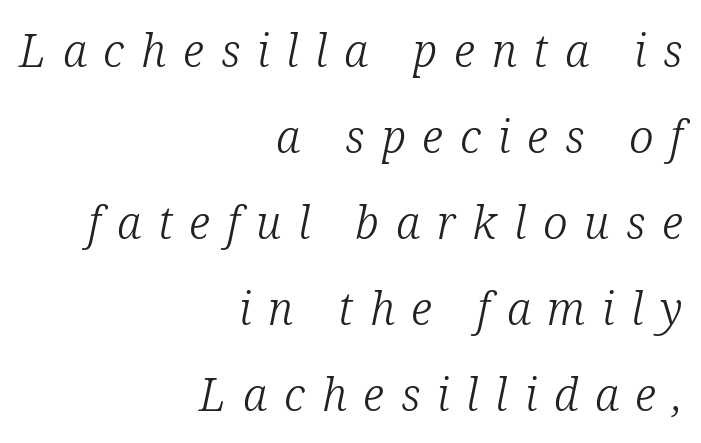
{"serif": "yes", "italic": "yes", "lean": "right", "slant_degrees": 12, "bold": "no", "weight": "light", "width": "normal", "stroke_contrast": "low", "x_height": "medium", "monospaced": "no", "underline": "no", "align": "right", "line_spacing": "loose", "line_spacing_ratio": 1.91, "letter_spacing": "wide", "letter_spacing_em": 0.37, "glyph_px": 45}
